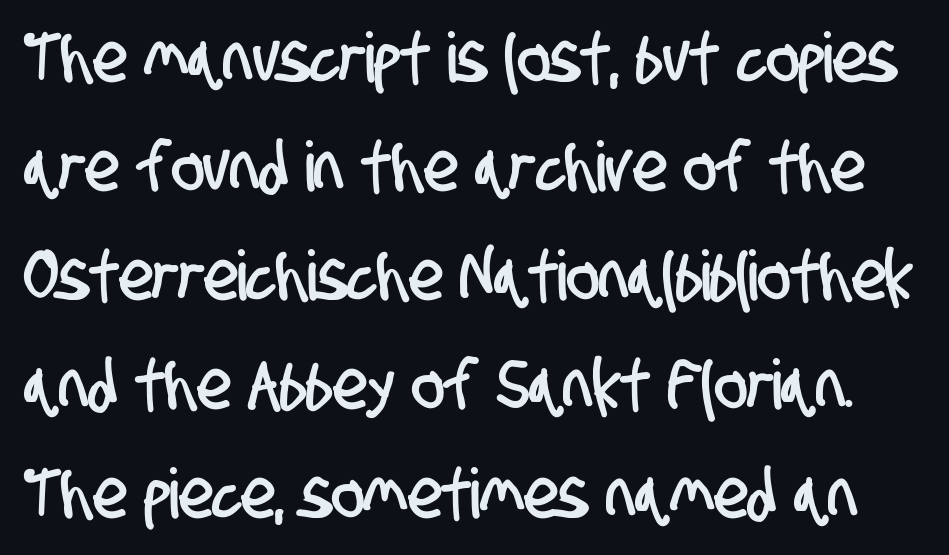
Here the glyphs are tracked normally, forming tight word shapes. No feet cap the strokes, marking this as sans-serif type. The line-height multiplier appears to be the usual default. Varying glyph widths throughout — classic text-font behaviour. Has an underline been added? It has not.
